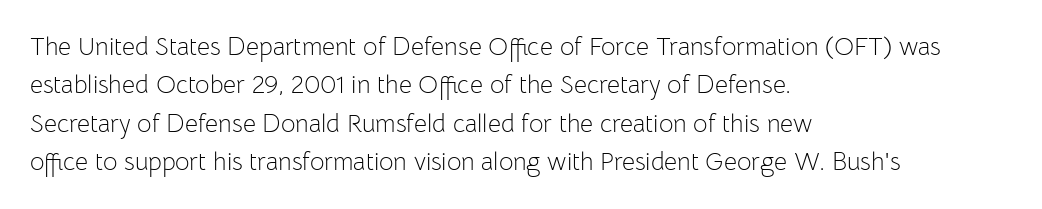
This sample uses an upright cut, with every glyph sitting square on the baseline. The string is rendered with underlining switched off. Tracking value appears to be zero — textbook default spacing. The lines in this sample share a left origin and differ only in where they stop. Vertical spacing — default.
